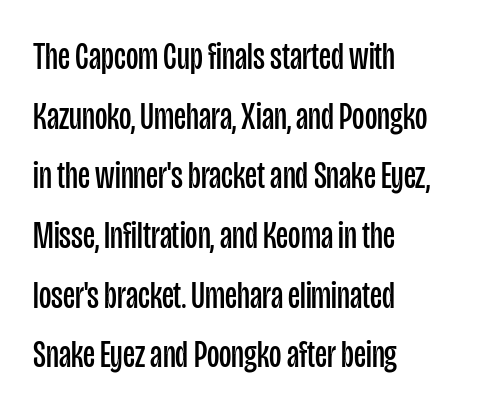
The image shows 38 px regular-weight, condensed sans-serif type, upright; set left-aligned, normal line spacing (1.57x), normal letter spacing, not underlined; low stroke contrast and a large x-height.
